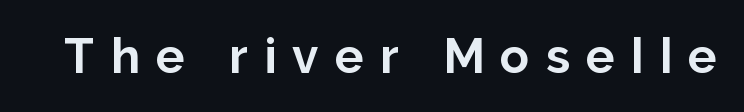
{"serif": "no", "italic": "no", "bold": "yes", "weight": "bold", "width": "normal", "stroke_contrast": "low", "x_height": "medium", "monospaced": "no", "underline": "no", "letter_spacing": "wide", "letter_spacing_em": 0.34, "glyph_px": 48}
